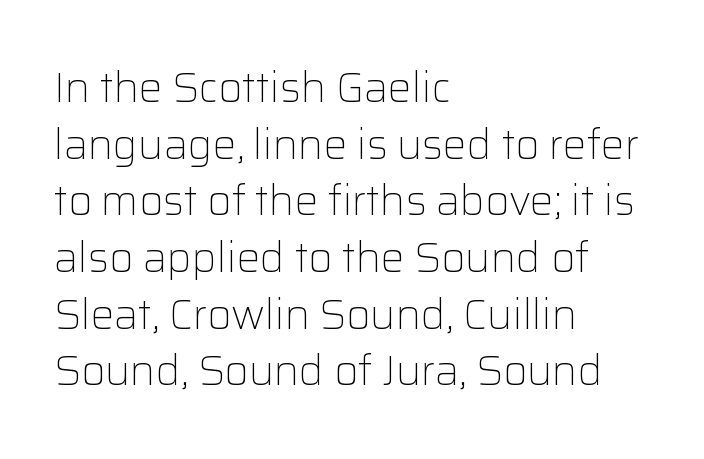
{"serif": "no", "italic": "no", "bold": "no", "weight": "light", "width": "normal", "stroke_contrast": "low", "x_height": "medium", "monospaced": "no", "underline": "no", "align": "left", "line_spacing": "normal", "line_spacing_ratio": 1.35, "letter_spacing": "normal", "letter_spacing_em": 0.0, "glyph_px": 42}
